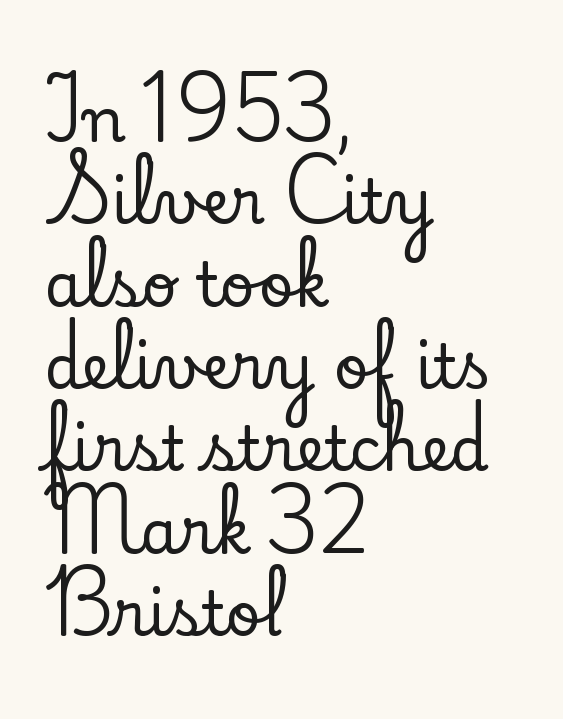
{"serif": "yes", "italic": "no", "width": "normal", "stroke_contrast": "low", "x_height": "small", "monospaced": "no", "underline": "no", "align": "left", "line_spacing": "normal", "line_spacing_ratio": 1.35, "letter_spacing": "normal", "letter_spacing_em": 0.0, "glyph_px": 61}
